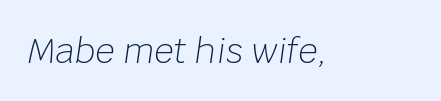
{"italic": "yes", "lean": "right", "slant_degrees": 8, "bold": "no", "weight": "light", "width": "normal", "stroke_contrast": "low", "x_height": "large", "monospaced": "no", "underline": "no", "letter_spacing": "normal", "letter_spacing_em": 0.0, "glyph_px": 34}
